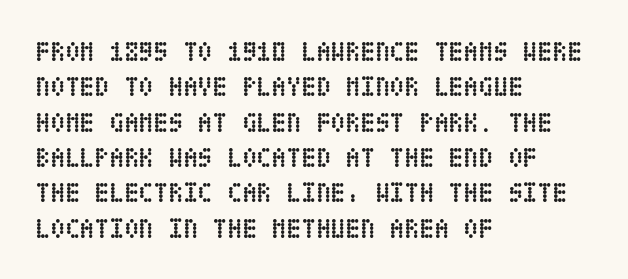
{"italic": "no", "bold": "yes", "underline": "no", "align": "left", "line_spacing": "normal", "line_spacing_ratio": 1.31, "letter_spacing": "normal", "letter_spacing_em": 0.0, "glyph_px": 27}
